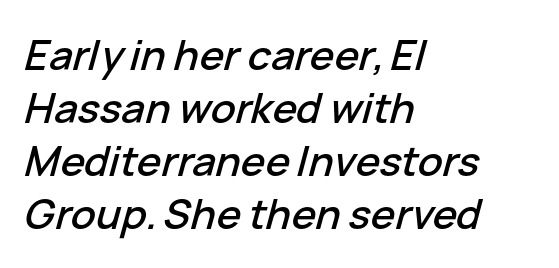
Q: Is the text italic (slanted)? A: Yes, it leans right by about 15 degrees.
Q: Is the text underlined? A: No.
Q: How is the paragraph aligned? A: Left-aligned.
Q: Is the spacing between letters normal or unusually wide? A: Normal.
Q: Is the spacing between lines tight, normal or loose? A: Normal.
Q: Width (condensed, normal, or wide)? A: Normal.
Q: Stroke contrast? A: Low.
Q: x-height? A: Medium.
Q: Monospaced? A: No.
